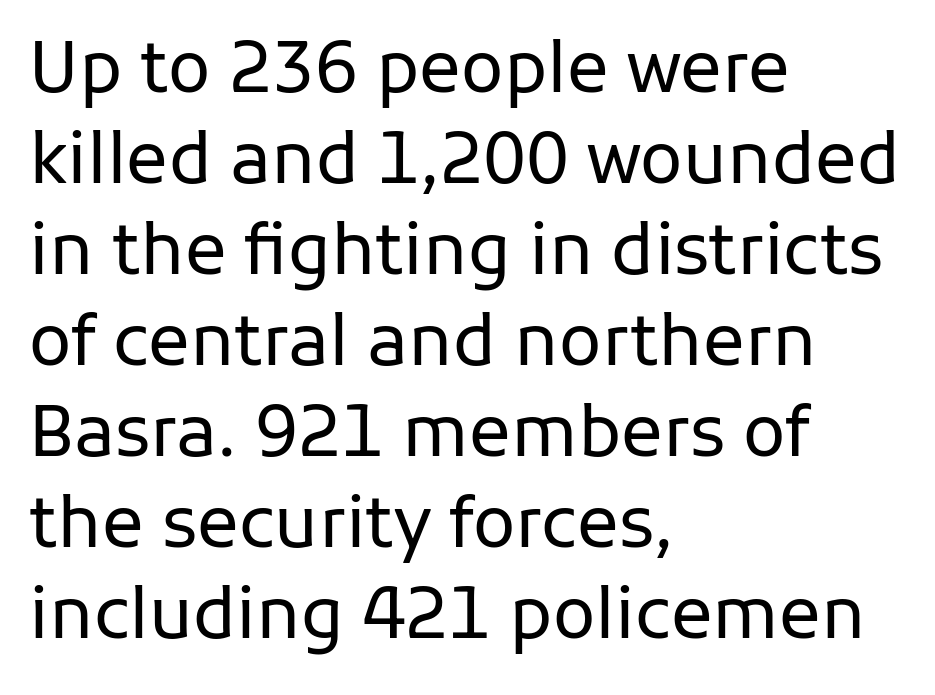
The image shows 70 px regular-weight sans-serif type, upright; set left-aligned, normal line spacing (1.3x), normal letter spacing, not underlined; low stroke contrast and a medium x-height.
